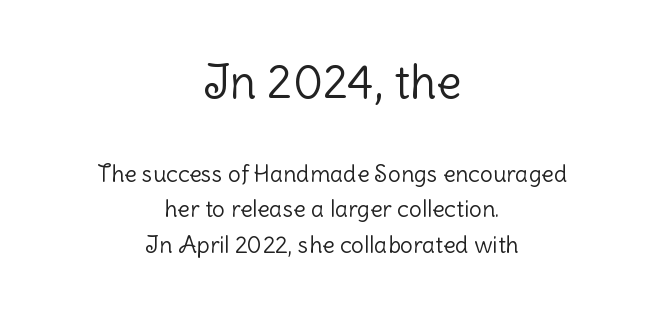
The image shows 46 px light sans-serif type, upright; set centered, normal line spacing (1.53x), normal letter spacing, not underlined; the first (top) block is 2.0x larger; low stroke contrast and a medium x-height.
